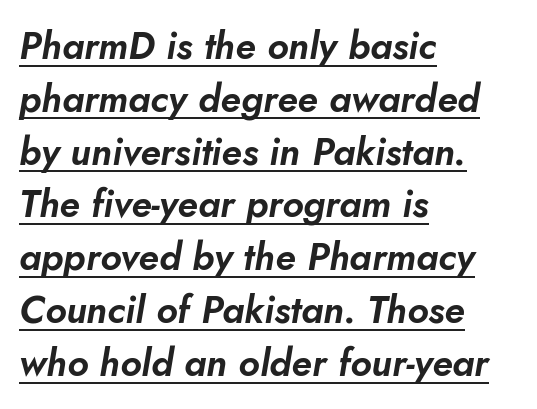
How would I describe the line gaps? Plain and ordinary. Line beginnings align vertically; line endings do not. The horizontal fit of the characters is conventional and even. The specimen reads as italic at a glance. The letters advance in unequal steps, a hallmark of proportional type. Caption: lettering with a line underneath.
